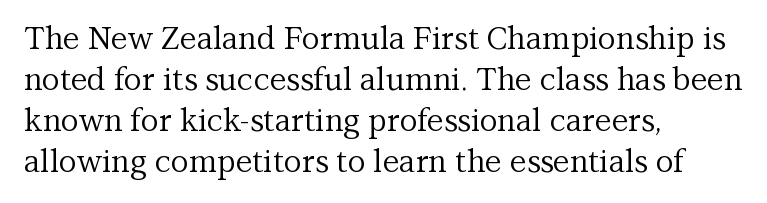
The image shows 31 px regular-weight serif type, upright; set left-aligned, normal line spacing (1.32x), normal letter spacing, not underlined; medium stroke contrast and a medium x-height.
